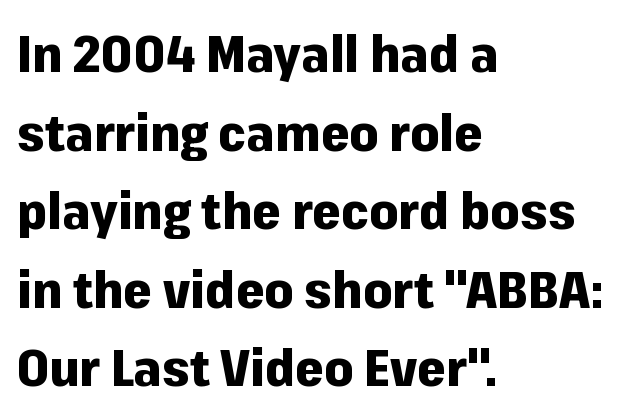
The image shows 51 px heavy sans-serif type, upright; set left-aligned, normal line spacing (1.54x), normal letter spacing, not underlined; low stroke contrast and a medium x-height.
